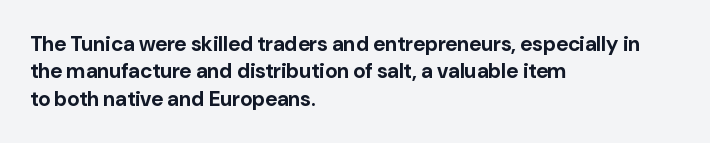
The image shows 21 px bold type, upright; set left-aligned, normal line spacing (1.3x), normal letter spacing, not underlined.
